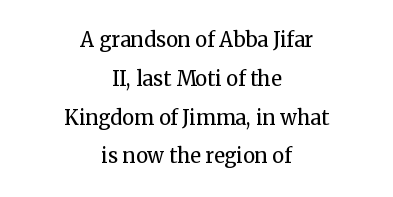
Rendered with straight, roman letterforms. The passage shown is not bold in any degree. Words appear dense and cohesive because spacing is normal. Letters rest on an invisible, unmarked baseline. A centered setting, common on invitations and titles, is used for this passage.
